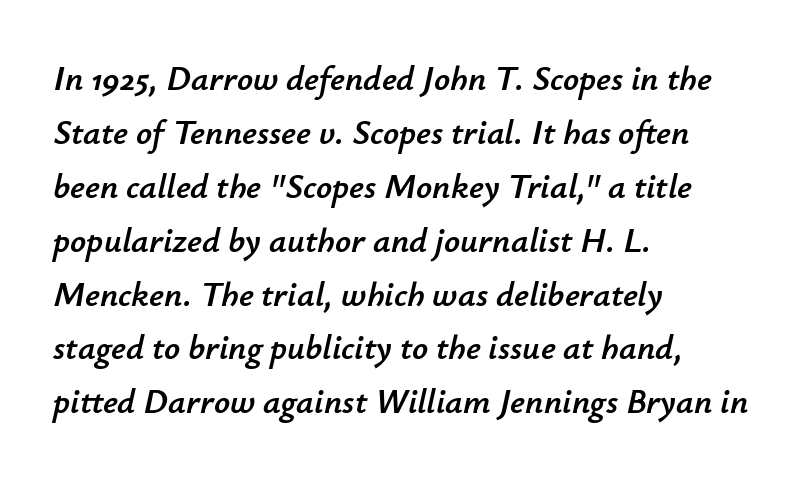
The passage is arranged the way most books set body copy — flush left. Look at the tracking — it's just the regular setting, nothing added. Successive baselines arrive at the customary interval. An italicized treatment has been applied to the whole sample. The rendering uses natural spacing where letterforms have individual widths.
